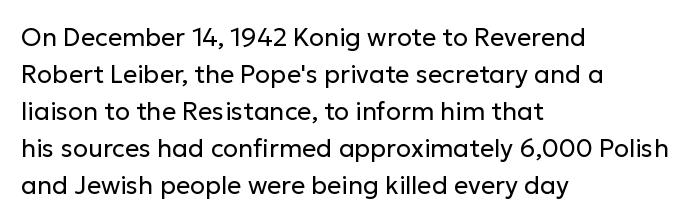
Q: Is the text bold? A: No.
Q: Is the text italic (slanted)? A: No, it is upright.
Q: Is the text underlined? A: No.
Q: How is the paragraph aligned? A: Left-aligned.
Q: Is the spacing between letters normal or unusually wide? A: Normal.
Q: Is the spacing between lines tight, normal or loose? A: Normal.
